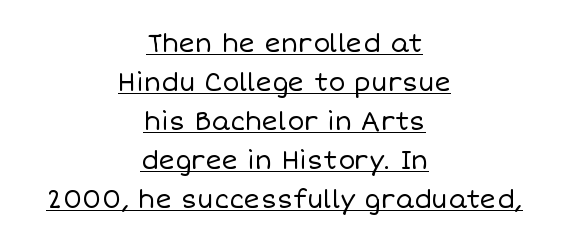
The image shows 25 px text type, upright; set centered, normal line spacing (1.56x), normal letter spacing, underlined.
